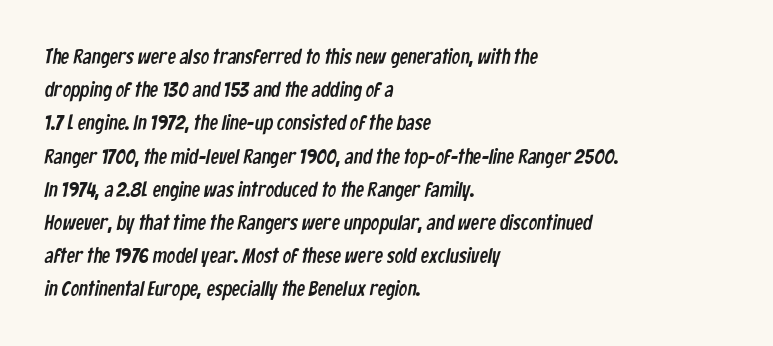
{"underline": "no", "align": "left", "line_spacing": "normal", "line_spacing_ratio": 1.58, "letter_spacing": "normal", "letter_spacing_em": 0.0, "glyph_px": 21}
